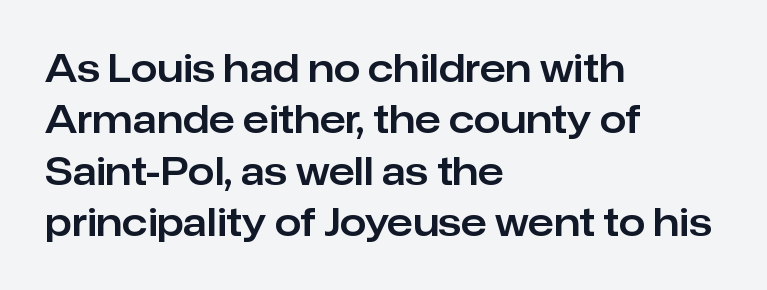
Does the leading feel generous? No, just average. Observe the absence of serifs on each vertical stroke in this sample. The lettering stays uniformly vertical, giving the passage a roman look. The paragraph has a hard left edge and a soft right edge. Plain, unruled lines of type.
